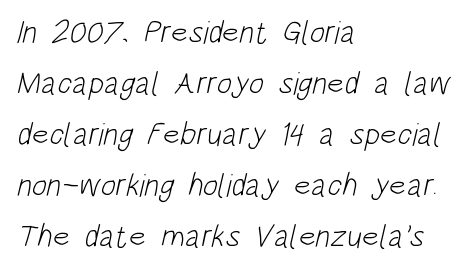
{"serif": "no", "bold": "no", "weight": "light", "width": "condensed", "stroke_contrast": "low", "x_height": "large", "monospaced": "no", "underline": "no", "align": "left", "line_spacing": "normal", "line_spacing_ratio": 1.59, "letter_spacing": "normal", "letter_spacing_em": 0.0, "glyph_px": 32}
